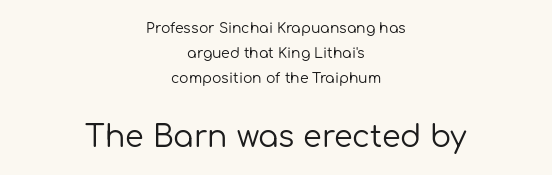
{"serif": "no", "italic": "no", "bold": "no", "weight": "regular", "width": "normal", "stroke_contrast": "low", "x_height": "medium", "monospaced": "no", "underline": "no", "align": "center", "line_spacing_ratio": 1.8, "letter_spacing": "normal", "letter_spacing_em": 0.0, "larger_block": "second", "size_ratio": 2.14, "glyph_px": 30}
